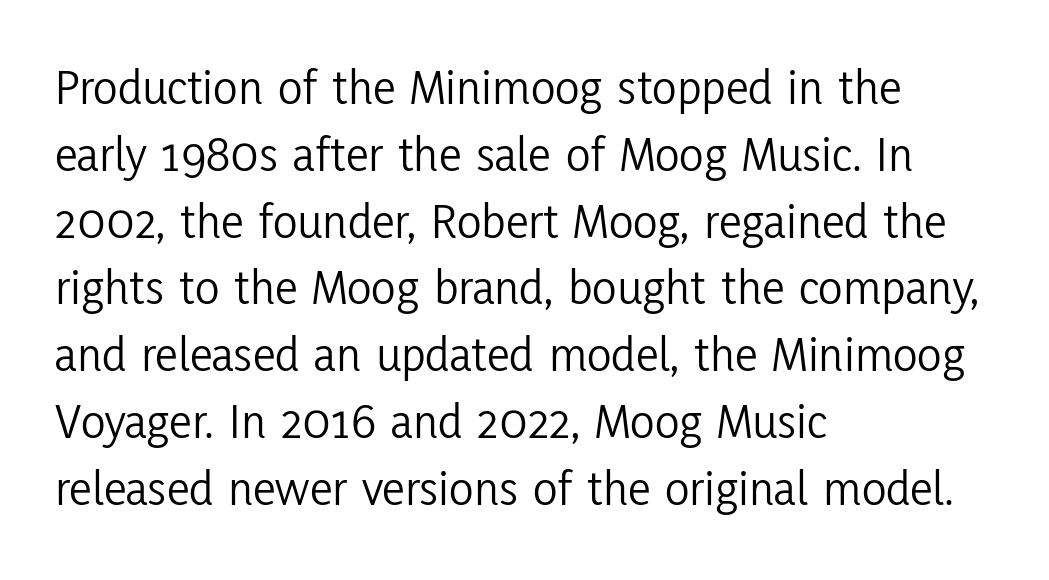
Q: Is the text bold? A: No.
Q: Is the text italic (slanted)? A: No, it is upright.
Q: Is the typeface a serif or a sans-serif typeface? A: Sans-serif.
Q: Is the text underlined? A: No.
Q: How is the paragraph aligned? A: Left-aligned.
Q: Is the spacing between letters normal or unusually wide? A: Normal.
Q: Is the spacing between lines tight, normal or loose? A: Normal.
Q: Width (condensed, normal, or wide)? A: Condensed.
Q: Stroke contrast? A: Low.
Q: x-height? A: Medium.
Q: Monospaced? A: No.
